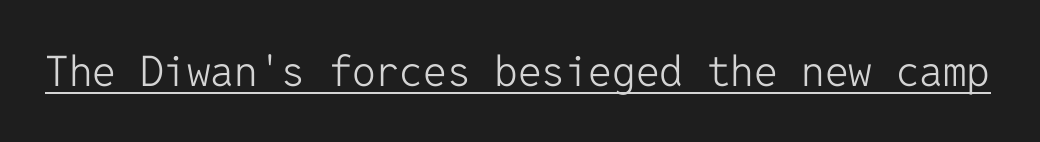
The image shows 42 px light sans-serif type, upright, monospaced; set normal letter spacing, underlined; low stroke contrast and a medium x-height.
